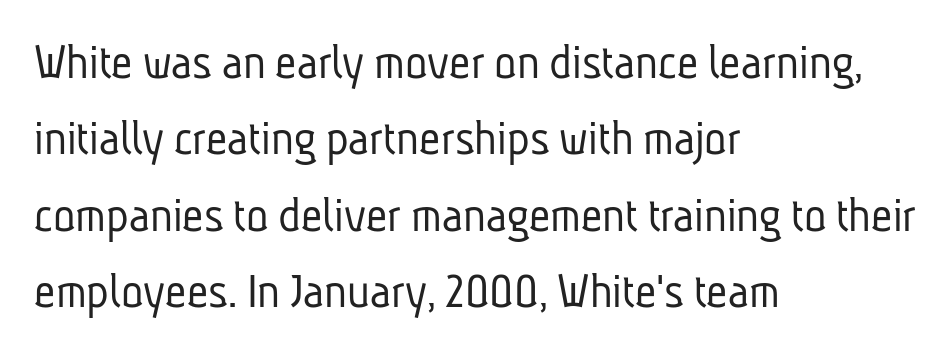
{"serif": "no", "bold": "no", "weight": "light", "width": "condensed", "stroke_contrast": "low", "x_height": "medium", "monospaced": "no", "underline": "no", "align": "left", "line_spacing": "normal", "line_spacing_ratio": 1.47, "letter_spacing": "normal", "letter_spacing_em": 0.0, "glyph_px": 52}
